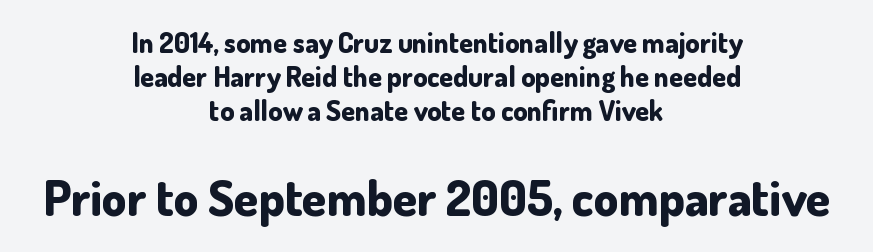
The image shows 49 px bold sans-serif type, upright; set centered, line spacing 1.21x, normal letter spacing, not underlined; the second (bottom) block is 1.75x larger; low stroke contrast and a small x-height.
